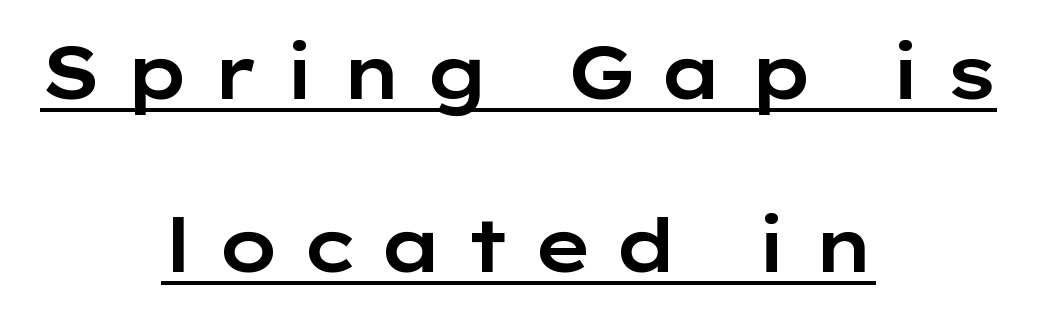
Centered paragraph, ragged on both sides. Each letter's strokes conclude bluntly, with no projecting serifs. Looks like regular typesetting: each glyph gets only the width it needs. Rendered with straight, roman letterforms. Loose tracking; the words dissolve into strings of separated letters.
